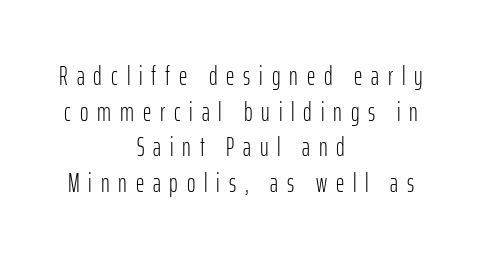
Upright lettering throughout. These lines sit exactly where default settings would place them. The area under the type is left untouched. A student would call this center alignment; a typographer would say set centered. Think standard paragraph weight, or any step lighter than that. The horizontal fit of the characters is loose and conspicuously gappy.
